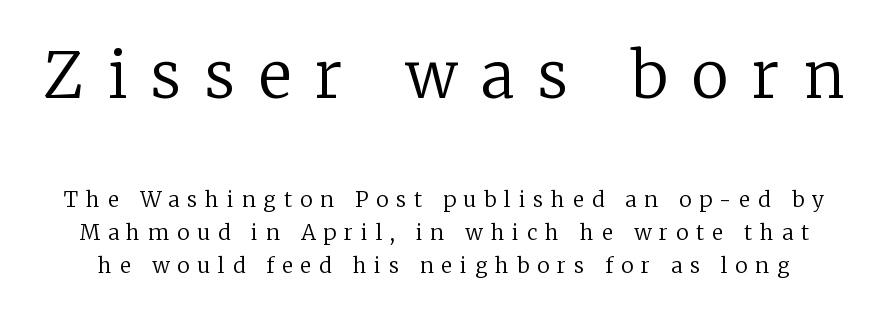
Bigger letters appear in the top chunk; the bottom chunk is reduced. Horizontal bands of white between lines are of average thickness. Varying glyph widths throughout — classic text-font behaviour. The line texture is sparse and dotted thanks to wide tracking. Letters have the restrained weight of plain body copy at most.
